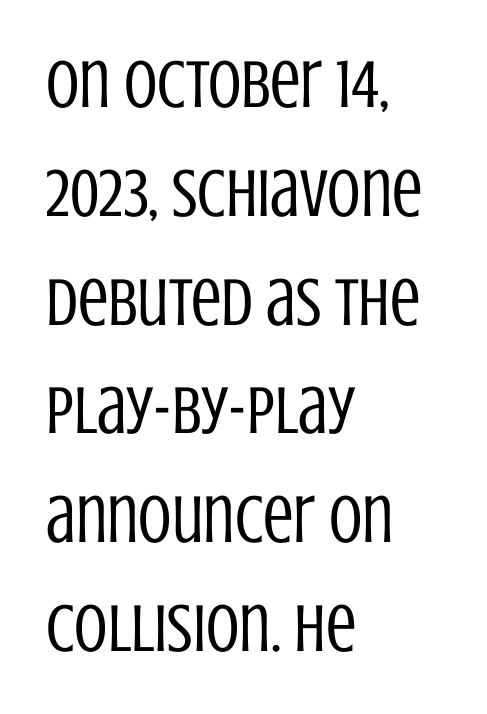
Inter-character spacing is left at the font's built-in metrics. A typesetter would call this leading conventional body-copy spacing. This sample uses a sans-serif face. Casual observation: everything's shoved over to the left. The passage shown is not underscored anywhere.
